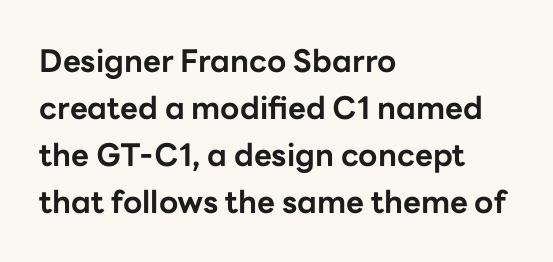
Q: Is the text bold? A: Yes.
Q: Is the text italic (slanted)? A: No, it is upright.
Q: Is the typeface a serif or a sans-serif typeface? A: Sans-serif.
Q: Is the text underlined? A: No.
Q: How is the paragraph aligned? A: Left-aligned.
Q: Is the spacing between letters normal or unusually wide? A: Normal.
Q: Is the spacing between lines tight, normal or loose? A: Normal.
Q: Width (condensed, normal, or wide)? A: Normal.
Q: Stroke contrast? A: Low.
Q: x-height? A: Medium.
Q: Monospaced? A: No.
